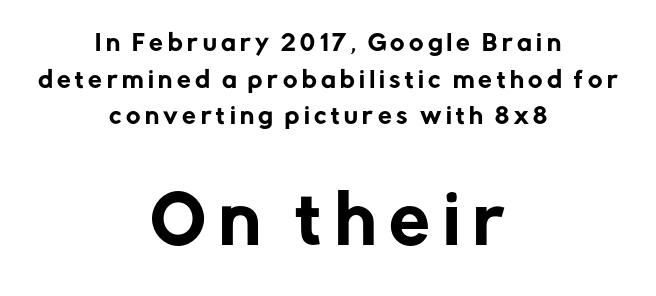
The composition opens small and finishes big. Successive baselines arrive at the customary interval. No feet cap the strokes, marking this as sans-serif type. This rendering features lettering with no underline. No italicization has been applied; the sample stays upright. Each line is balanced around a shared central axis.
